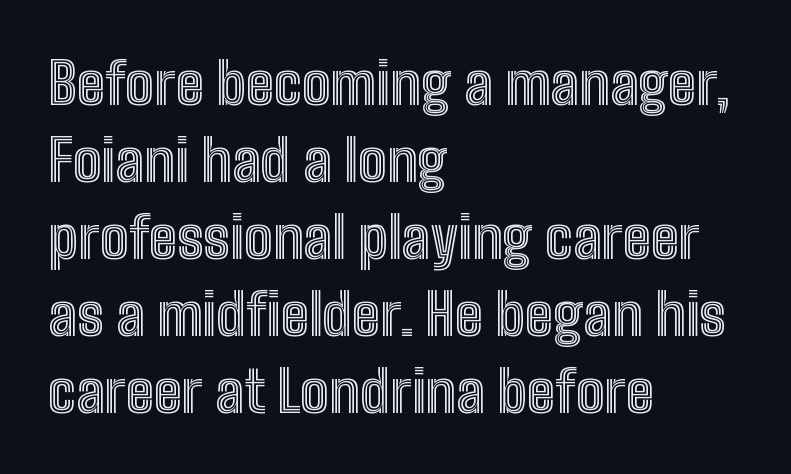
The type is set solid horizontally, with unmodified tracking. Visually the block forms a straight wall on the left and a jagged coastline on the right. These lines are rendered in a variable-pitch font. Each new line begins a customary step beneath the previous one.
